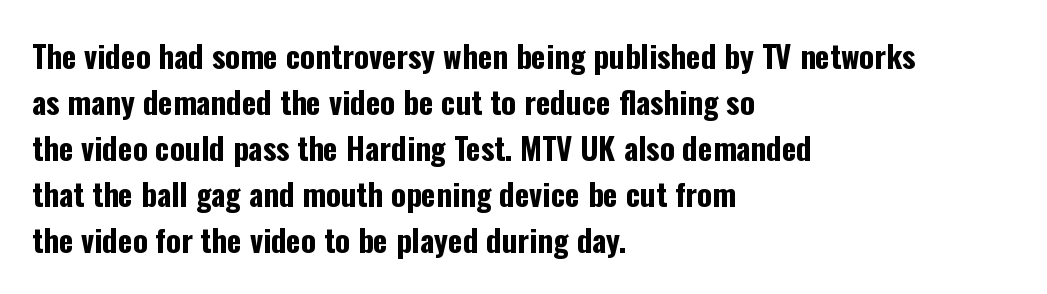
The image shows 31 px bold, condensed sans-serif type, upright; set left-aligned, normal line spacing (1.48x), normal letter spacing, not underlined; low stroke contrast and a medium x-height.
